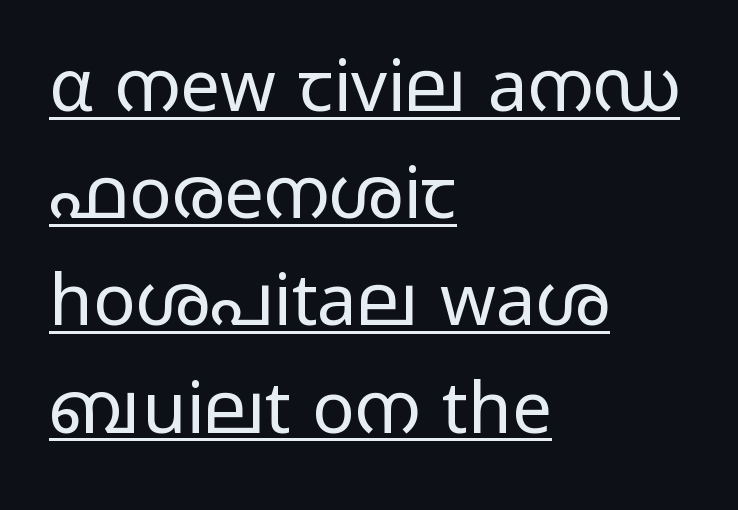
The image shows 71 px regular-weight, wide sans-serif type, upright; set left-aligned, normal line spacing (1.51x), normal letter spacing, underlined; low stroke contrast and a medium x-height.
